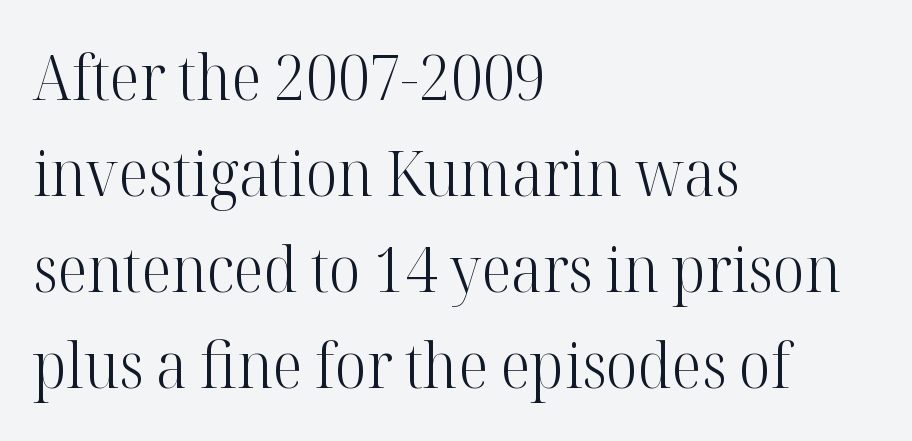
The image shows 62 px light serif type, upright; set left-aligned, normal line spacing (1.55x), normal letter spacing, not underlined; high stroke contrast and a medium x-height.
